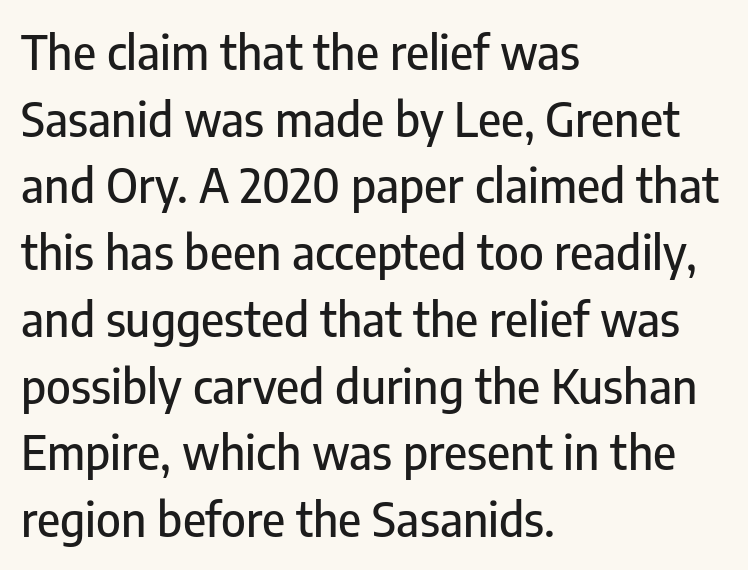
{"serif": "no", "italic": "no", "width": "condensed", "stroke_contrast": "low", "x_height": "medium", "monospaced": "no", "underline": "no", "align": "left", "line_spacing": "normal", "line_spacing_ratio": 1.42, "letter_spacing": "normal", "letter_spacing_em": 0.0, "glyph_px": 47}
